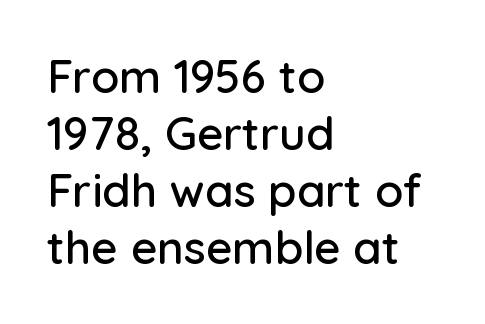
Letter spacing: default. Does the copy run flush right? No — it runs flush left. Check the space under the baseline: it is left empty. Looks like regular typesetting: each glyph gets only the width it needs. Quick note: not italic, upright. This is sans-serif lettering, the kind often seen on screens and signage.
